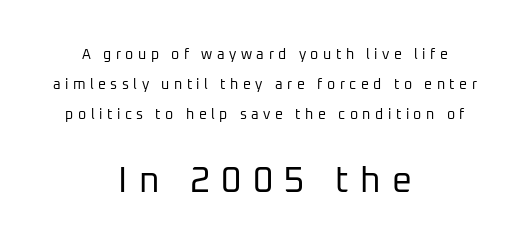
You could not count columns in this text — the font is proportionally spaced. The zone under the glyphs is completely vacant. Observe the wide spacing: letters keep a clear distance from each other. If you folded the block vertically in half, each line would mirror itself in length. This is not heavy type; no bold has been used.
